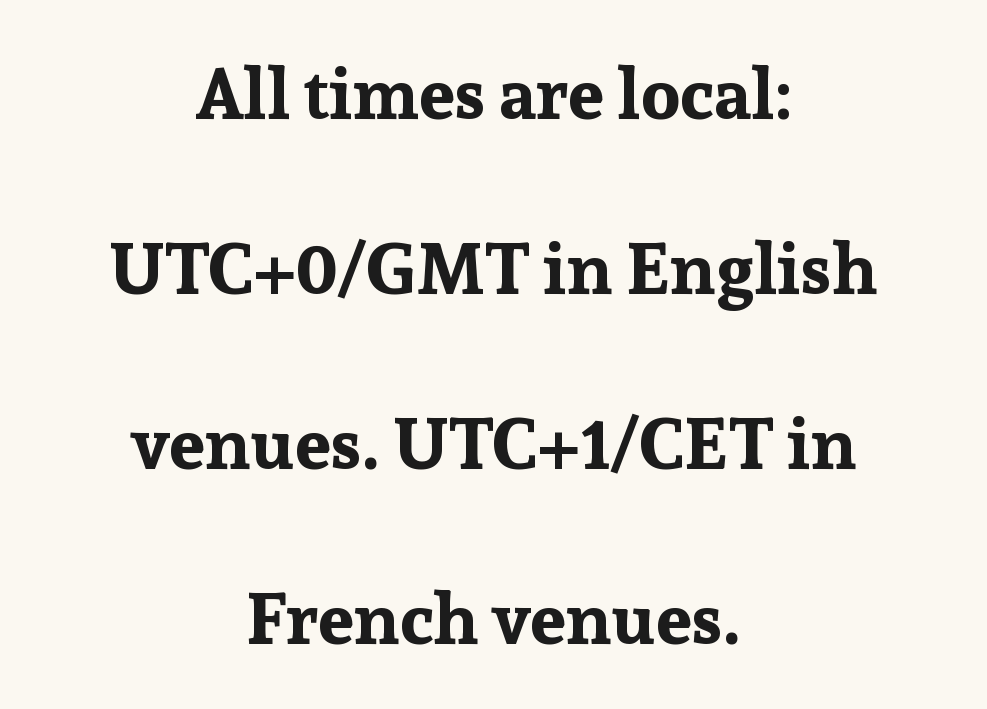
Q: Is the text bold? A: Yes.
Q: Is the text italic (slanted)? A: No, it is upright.
Q: Is the typeface a serif or a sans-serif typeface? A: Serif.
Q: Is the text underlined? A: No.
Q: How is the paragraph aligned? A: Centered.
Q: Is the spacing between letters normal or unusually wide? A: Normal.
Q: Is the spacing between lines tight, normal or loose? A: Loose.
Q: Width (condensed, normal, or wide)? A: Normal.
Q: Stroke contrast? A: Low.
Q: x-height? A: Medium.
Q: Monospaced? A: No.
